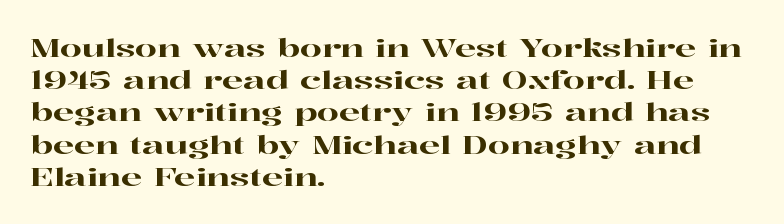
Q: Is the text italic (slanted)? A: No, it is upright.
Q: Is the text underlined? A: No.
Q: How is the paragraph aligned? A: Left-aligned.
Q: Is the spacing between letters normal or unusually wide? A: Normal.
Q: Is the spacing between lines tight, normal or loose? A: Normal.
